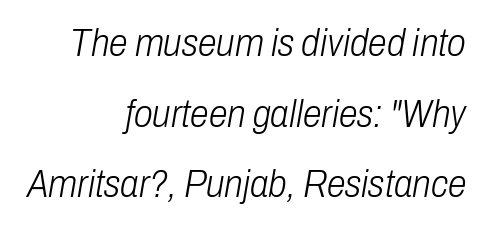
{"italic": "yes", "lean": "right", "slant_degrees": 10, "bold": "no", "weight": "light", "width": "condensed", "stroke_contrast": "low", "x_height": "medium", "monospaced": "no", "underline": "no", "align": "right", "line_spacing_ratio": 1.86, "letter_spacing": "normal", "letter_spacing_em": 0.0, "glyph_px": 38}
